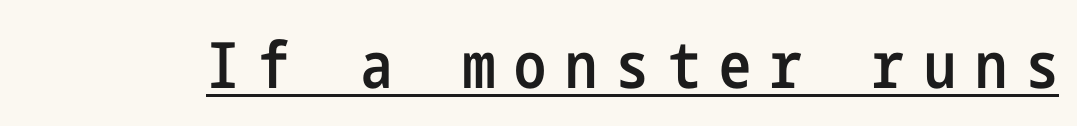
{"serif": "no", "italic": "no", "bold": "semi", "weight": "semibold", "width": "condensed", "stroke_contrast": "low", "x_height": "medium", "underline": "yes", "letter_spacing": "wide", "letter_spacing_em": 0.3, "glyph_px": 64}
